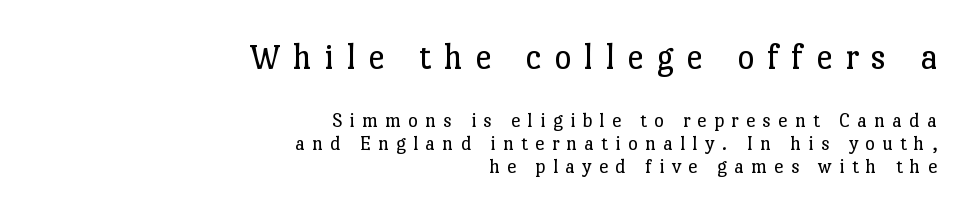
Visually the block forms a straight wall on the right and a jagged coastline on the left. This rendering widens character spacing well past its baseline value. The letters advance in unequal steps, a hallmark of proportional type. Observe the serifs anchoring each vertical stroke in this sample. The rendering shrinks the type as you move from the upper chunk to the lower.
